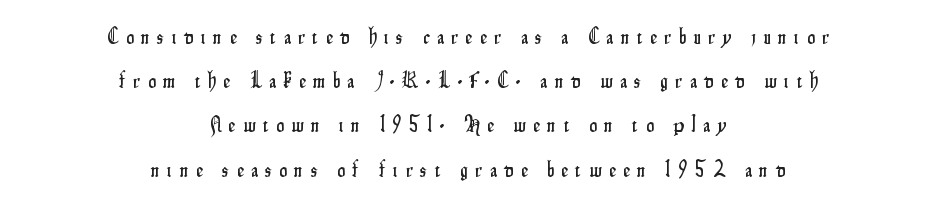
Words float on clear page, feet unadorned. Quick note: interline space is abundant. The whitespace from short lines is split evenly between both sides. The letterforms stand isolated, each surrounded by extra space. Is there any slant? The stems are plumb.
